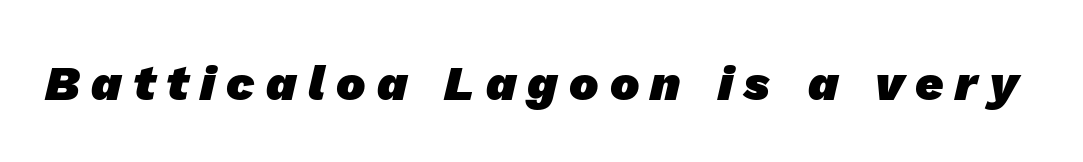
The image shows 49 px heavy sans-serif type; set unusually wide letter spacing (+0.23 em), not underlined; low stroke contrast and a medium x-height.
